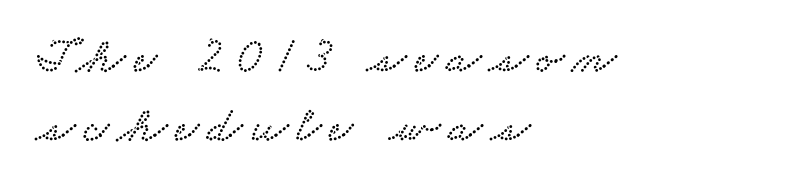
Character widths vary here, with narrow letters taking less room than wide ones. The paragraph shown leans on its left margin. Descenders hang freely into open space. What kind of face is this? One with serifs. If you measured baseline to baseline, you'd find a middling distance.
